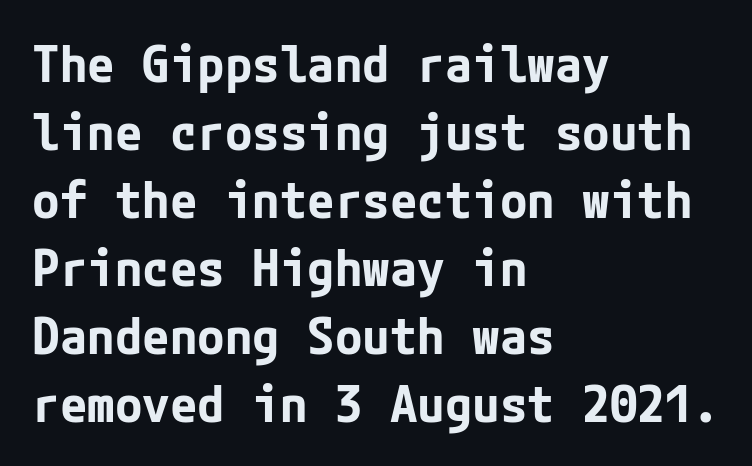
Descenders are the only things crossing below the line. Short note: letters normally spaced. Every row of glyphs begins at an identical x-position on the left. Each glyph is drawn with heavy, bold strokes. This block has exactly the height ordinary leading produces.
